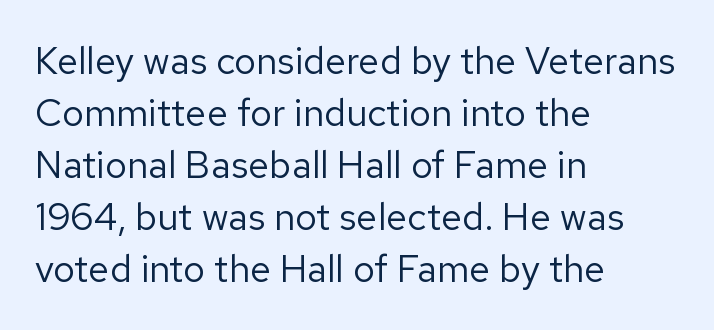
{"serif": "no", "italic": "no", "bold": "no", "weight": "regular", "width": "normal", "stroke_contrast": "low", "x_height": "medium", "monospaced": "no", "underline": "no", "align": "left", "line_spacing": "normal", "line_spacing_ratio": 1.37, "letter_spacing": "normal", "letter_spacing_em": 0.0, "glyph_px": 38}
